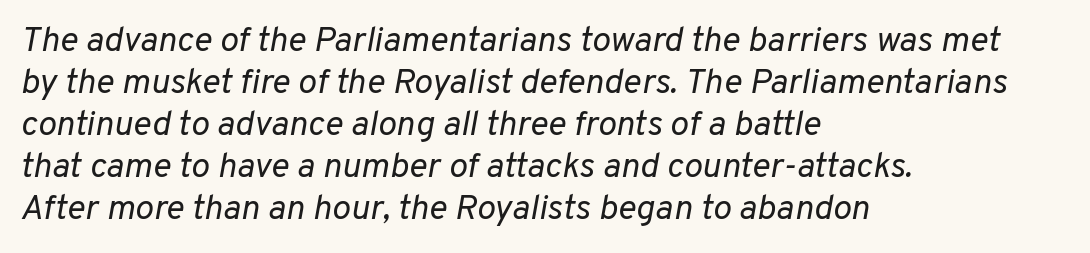
The image shows 35 px regular-weight type, italic (leaning right); set left-aligned, line spacing 1.2x, normal letter spacing, not underlined; low stroke contrast and a medium x-height.
